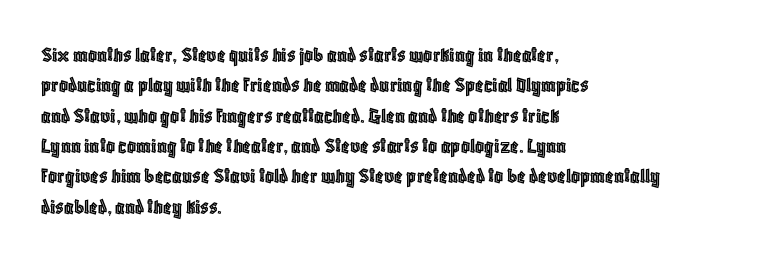
{"italic": "no", "underline": "no", "align": "left", "line_spacing": "normal", "line_spacing_ratio": 1.38, "letter_spacing": "normal", "letter_spacing_em": 0.0, "glyph_px": 22}
